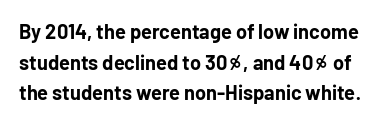
A normal amount of white space separates one row of letters from the next. Every stem runs plumb, perpendicular to the baseline. Words float on clear page, feet unadorned. Letter spacing: default. A dark, heavy texture on the line: the type is bold.
